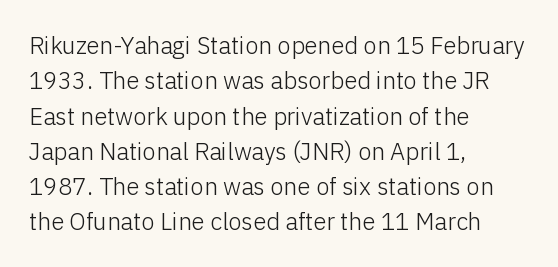
Q: Is the text bold? A: No.
Q: Is the text italic (slanted)? A: No, it is upright.
Q: Is the text underlined? A: No.
Q: How is the paragraph aligned? A: Left-aligned.
Q: Is the spacing between letters normal or unusually wide? A: Normal.
Q: Is the spacing between lines tight, normal or loose? A: Normal.
